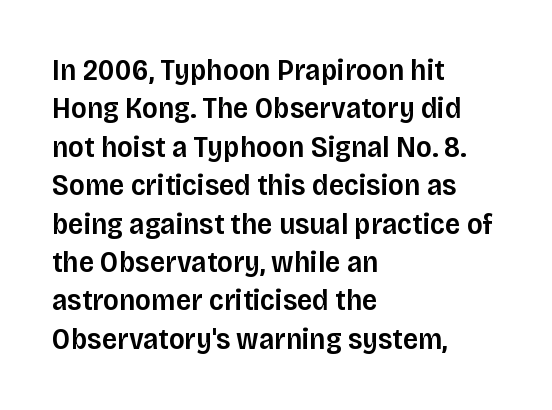
The image shows 30 px semibold sans-serif type, upright; set left-aligned, normal line spacing (1.28x), normal letter spacing, not underlined; low stroke contrast and a large x-height.
